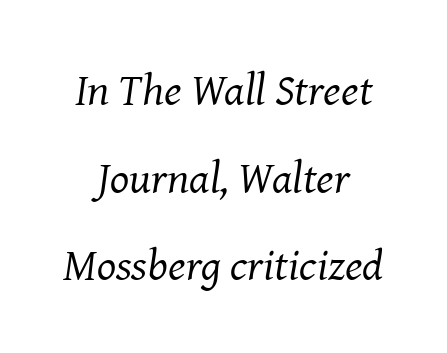
Q: Is the text bold? A: No.
Q: Is the text italic (slanted)? A: Yes, it leans right by about 8 degrees.
Q: Is the typeface a serif or a sans-serif typeface? A: Serif.
Q: Is the text underlined? A: No.
Q: How is the paragraph aligned? A: Centered.
Q: Is the spacing between letters normal or unusually wide? A: Normal.
Q: Is the spacing between lines tight, normal or loose? A: Loose.
Q: Width (condensed, normal, or wide)? A: Normal.
Q: Stroke contrast? A: Medium.
Q: x-height? A: Medium.
Q: Monospaced? A: No.
